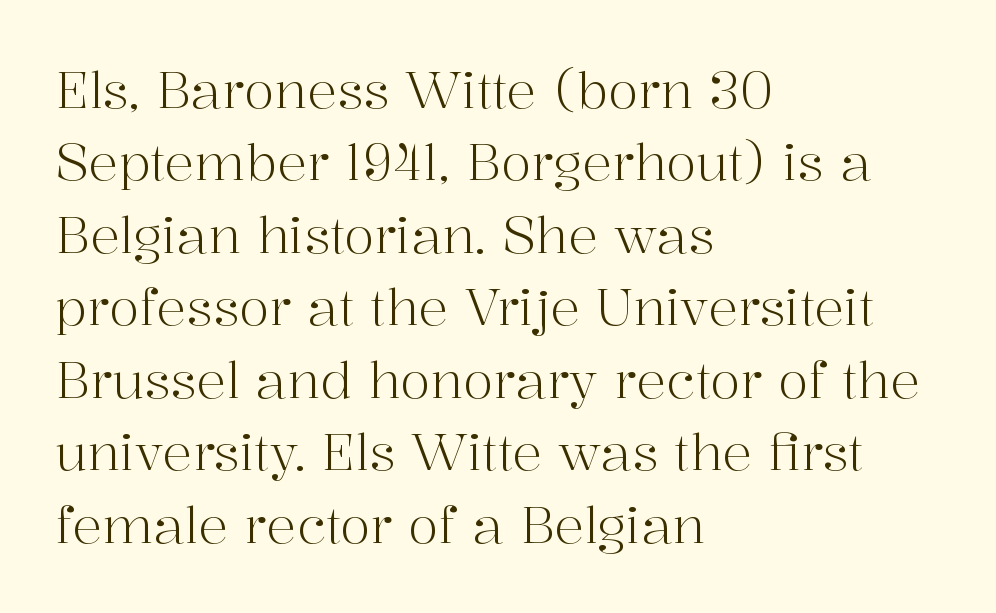
{"serif": "yes", "italic": "no", "bold": "no", "weight": "light", "width": "normal", "stroke_contrast": "high", "x_height": "medium", "monospaced": "no", "underline": "no", "align": "left", "line_spacing": "normal", "line_spacing_ratio": 1.45, "letter_spacing": "normal", "letter_spacing_em": 0.0, "glyph_px": 50}
